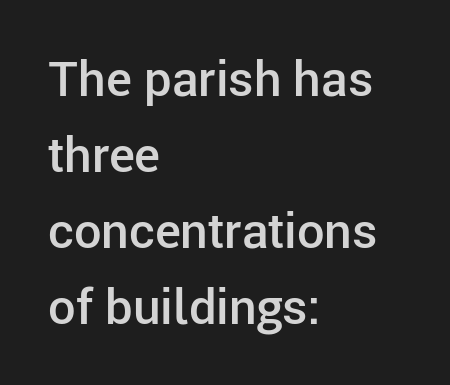
The image shows 49 px semibold sans-serif type, upright; set left-aligned, normal line spacing (1.55x), normal letter spacing, not underlined; low stroke contrast and a medium x-height.
